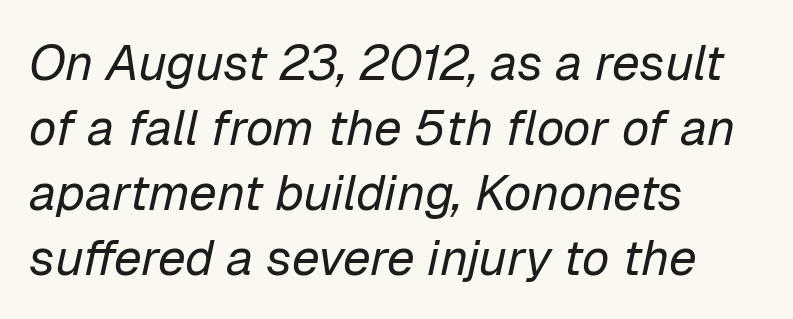
{"italic": "yes", "lean": "right", "slant_degrees": 12, "bold": "no", "weight": "regular", "width": "normal", "stroke_contrast": "low", "x_height": "medium", "monospaced": "no", "underline": "no", "align": "left", "line_spacing": "normal", "line_spacing_ratio": 1.3, "letter_spacing": "normal", "letter_spacing_em": 0.0, "glyph_px": 50}
